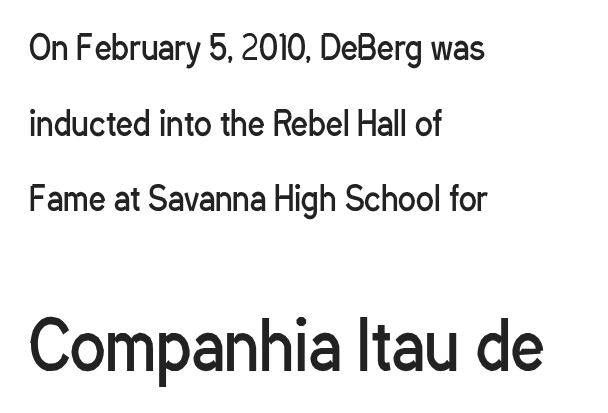
A sans-serif font was chosen for this passage. Is this a fixed-width face? No — the glyphs have proportional, varying widths. The lettering holds an erect, upright posture throughout. This sample trades compactness for vertical openness between lines. All the whitespace from short lines collects on the right. Each word holds together tightly as a unit, with standard inter-letter gaps.
